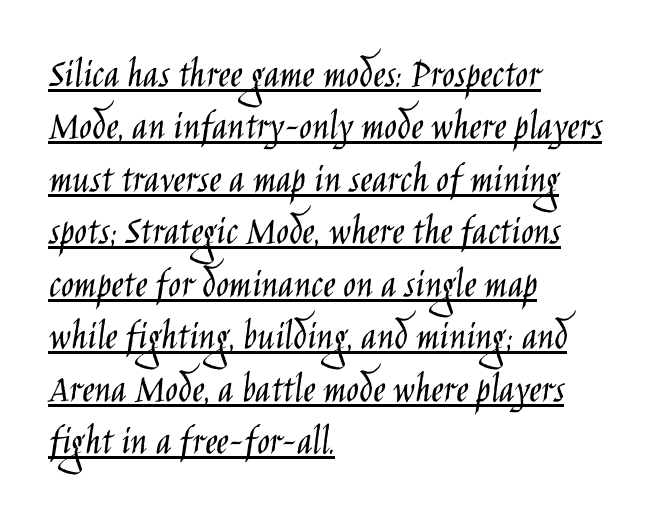
The image shows 42 px light, condensed sans-serif type; set left-aligned, normal line spacing (1.25x), normal letter spacing, underlined; low stroke contrast and a large x-height.
